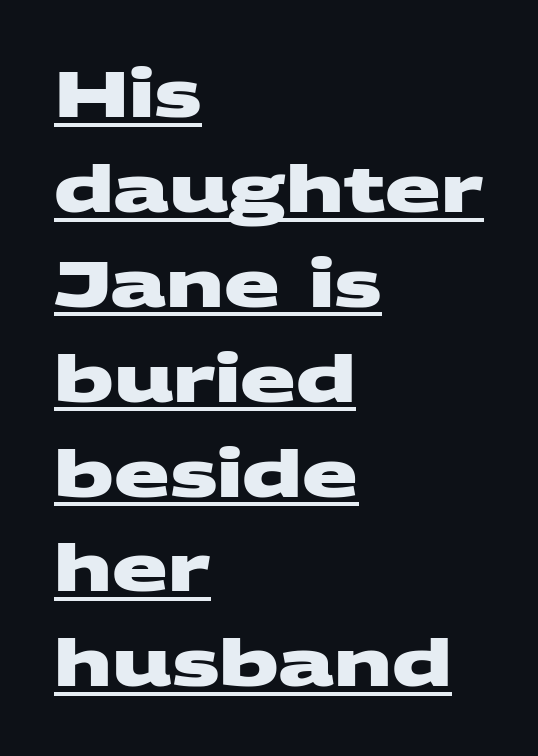
The image shows 65 px heavy, wide sans-serif type; set left-aligned, normal line spacing (1.46x), normal letter spacing, underlined; medium stroke contrast and a large x-height.
